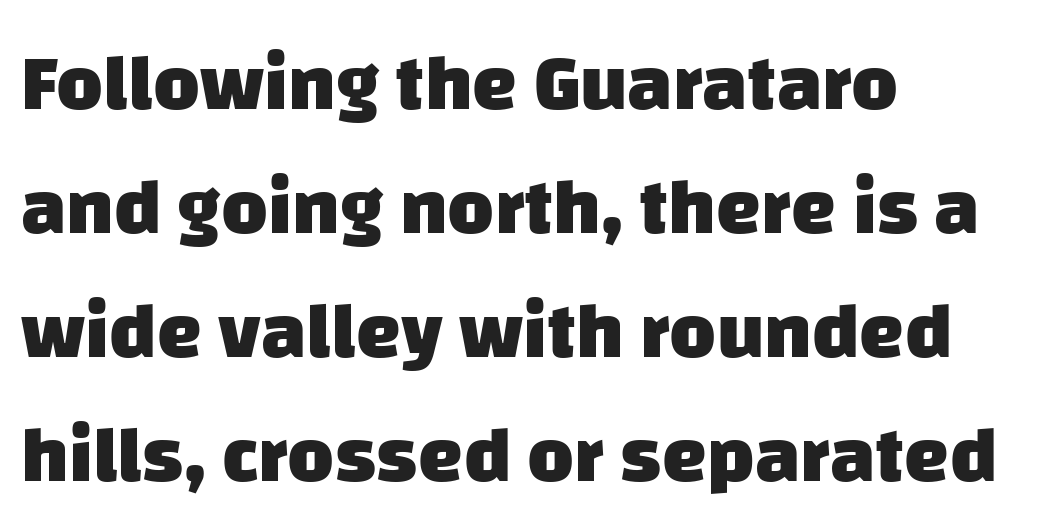
{"serif": "no", "bold": "yes", "weight": "heavy", "width": "normal", "stroke_contrast": "low", "x_height": "large", "monospaced": "no", "underline": "no", "align": "left", "line_spacing": "normal", "line_spacing_ratio": 1.55, "letter_spacing": "normal", "letter_spacing_em": 0.0, "glyph_px": 80}
